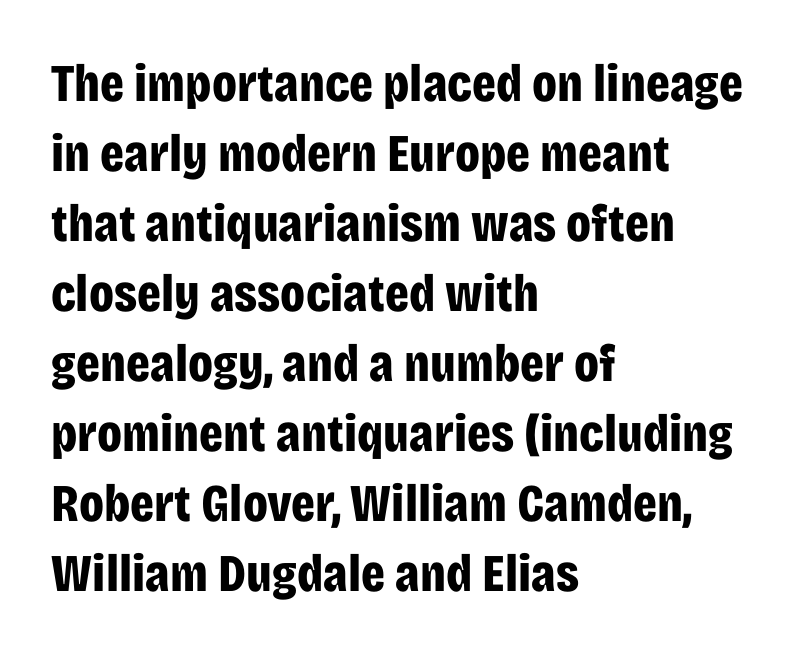
{"serif": "no", "italic": "no", "bold": "yes", "weight": "bold", "width": "condensed", "stroke_contrast": "low", "x_height": "large", "monospaced": "no", "underline": "no", "align": "left", "line_spacing": "normal", "line_spacing_ratio": 1.32, "letter_spacing": "normal", "letter_spacing_em": 0.0, "glyph_px": 53}
